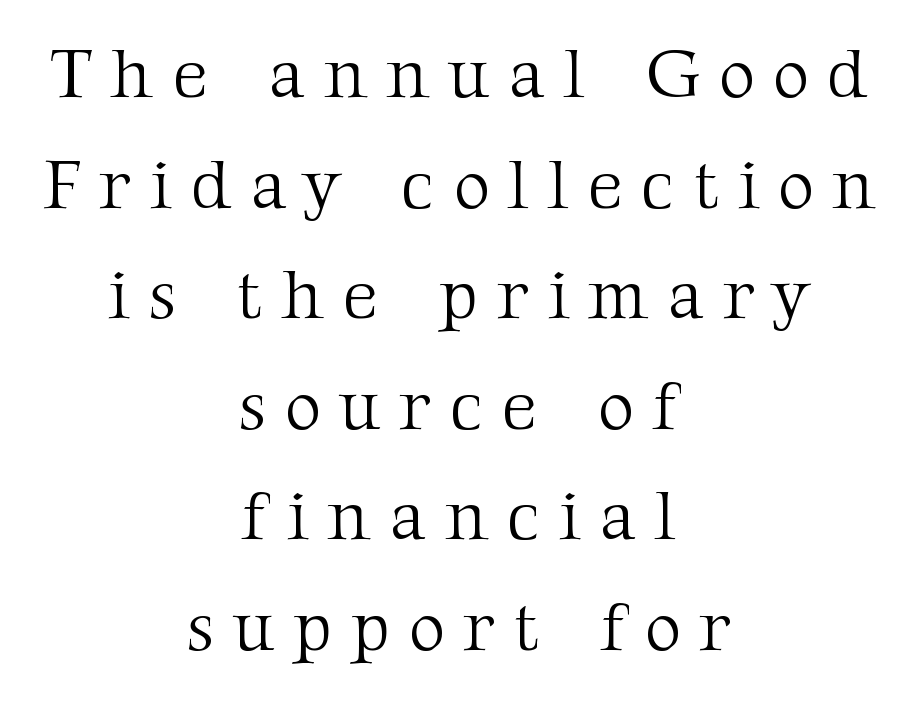
{"serif": "yes", "italic": "no", "bold": "no", "weight": "light", "width": "normal", "stroke_contrast": "medium", "x_height": "medium", "monospaced": "no", "underline": "no", "align": "center", "line_spacing": "normal", "line_spacing_ratio": 1.58, "letter_spacing": "wide", "letter_spacing_em": 0.27, "glyph_px": 70}
